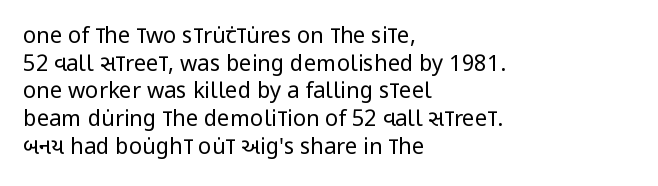
Q: Is the text bold? A: No.
Q: Is the text italic (slanted)? A: No, it is upright.
Q: Is the text underlined? A: No.
Q: How is the paragraph aligned? A: Left-aligned.
Q: Is the spacing between letters normal or unusually wide? A: Normal.
Q: Is the spacing between lines tight, normal or loose? A: Normal.
